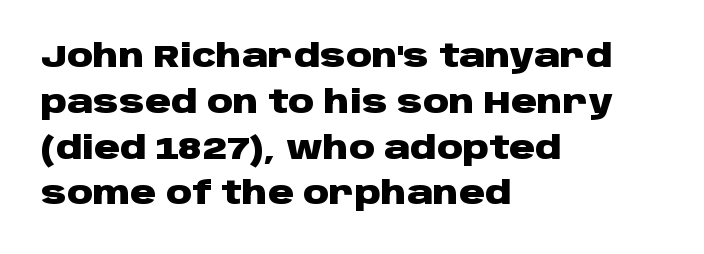
Examine the stroke ends and you'll find no serifs. Successive baselines arrive at the customary interval. The font's upright variant was chosen for this text. The gaps between neighbouring characters are ordinary and unremarkable.
